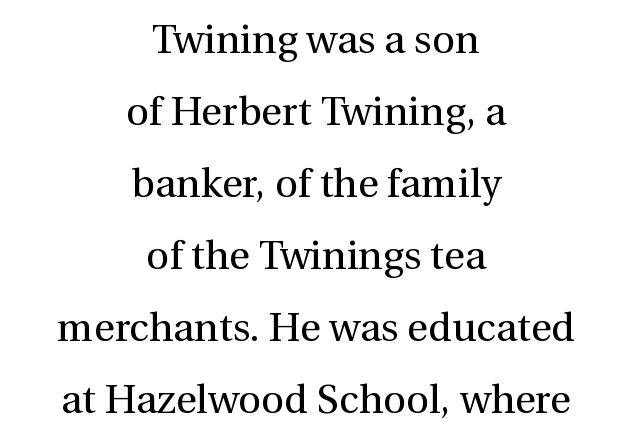
Q: Is the text bold? A: No.
Q: Is the text italic (slanted)? A: No, it is upright.
Q: Is the typeface a serif or a sans-serif typeface? A: Serif.
Q: Is the text underlined? A: No.
Q: How is the paragraph aligned? A: Centered.
Q: Is the spacing between letters normal or unusually wide? A: Normal.
Q: Width (condensed, normal, or wide)? A: Normal.
Q: Stroke contrast? A: Medium.
Q: x-height? A: Medium.
Q: Monospaced? A: No.
